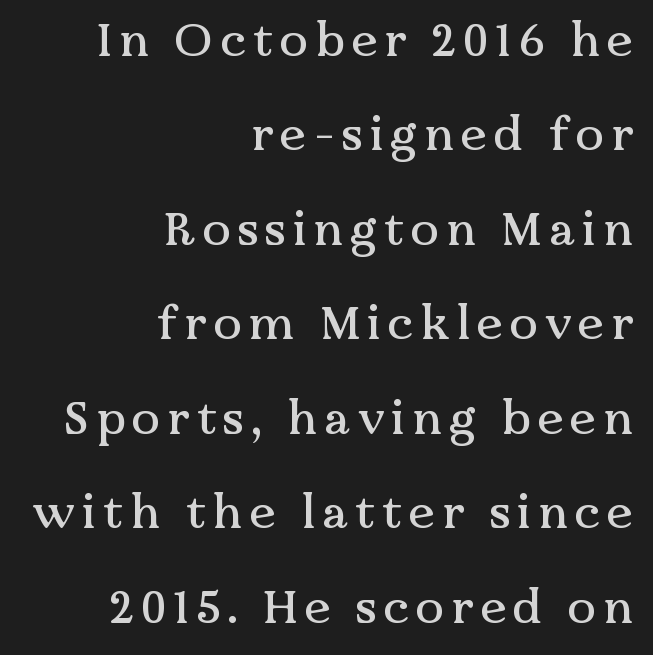
Q: Is the text italic (slanted)? A: No, it is upright.
Q: Is the typeface a serif or a sans-serif typeface? A: Serif.
Q: Is the text underlined? A: No.
Q: How is the paragraph aligned? A: Right-aligned.
Q: Is the spacing between lines tight, normal or loose? A: Loose.
Q: Width (condensed, normal, or wide)? A: Normal.
Q: Stroke contrast? A: Medium.
Q: x-height? A: Medium.
Q: Monospaced? A: No.
